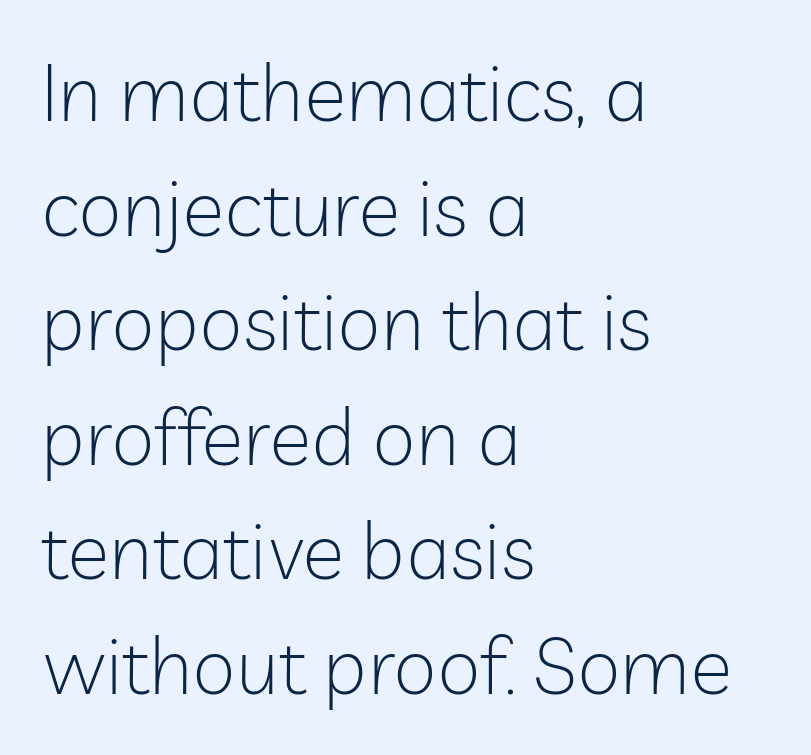
{"serif": "no", "italic": "no", "bold": "no", "weight": "light", "width": "normal", "stroke_contrast": "low", "x_height": "medium", "monospaced": "no", "underline": "no", "align": "left", "line_spacing": "normal", "line_spacing_ratio": 1.45, "letter_spacing": "normal", "letter_spacing_em": 0.0, "glyph_px": 79}
